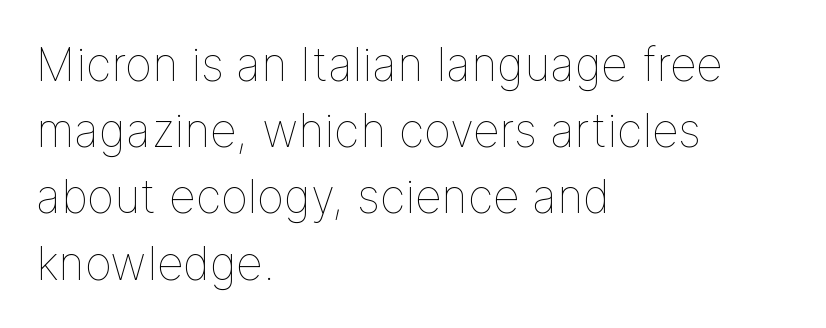
{"italic": "no", "bold": "no", "weight": "thin", "width": "normal", "stroke_contrast": "low", "x_height": "medium", "monospaced": "no", "underline": "no", "align": "left", "line_spacing": "normal", "line_spacing_ratio": 1.44, "letter_spacing": "normal", "letter_spacing_em": 0.0, "glyph_px": 46}
